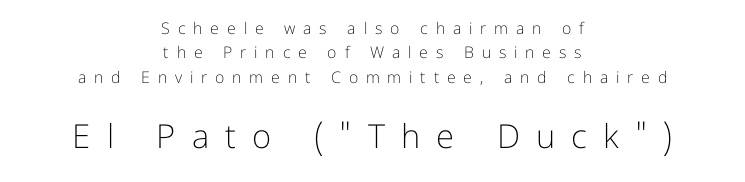
{"serif": "no", "italic": "no", "bold": "no", "weight": "light", "width": "normal", "stroke_contrast": "low", "x_height": "medium", "monospaced": "no", "underline": "no", "align": "center", "line_spacing": "normal", "line_spacing_ratio": 1.52, "letter_spacing": "wide", "letter_spacing_em": 0.49, "larger_block": "second", "size_ratio": 2.06, "glyph_px": 33}
